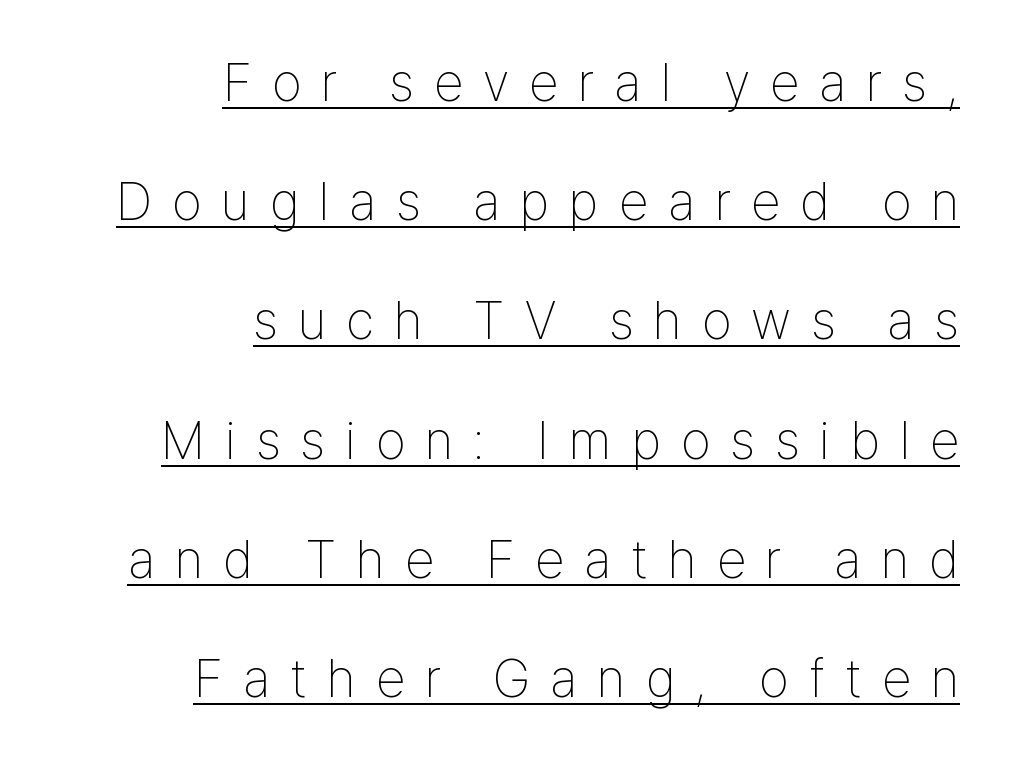
The image shows 53 px thin, condensed sans-serif type, upright; set right-aligned, loose line spacing (2.25x), unusually wide letter spacing (+0.38 em), underlined; low stroke contrast and a medium x-height.
